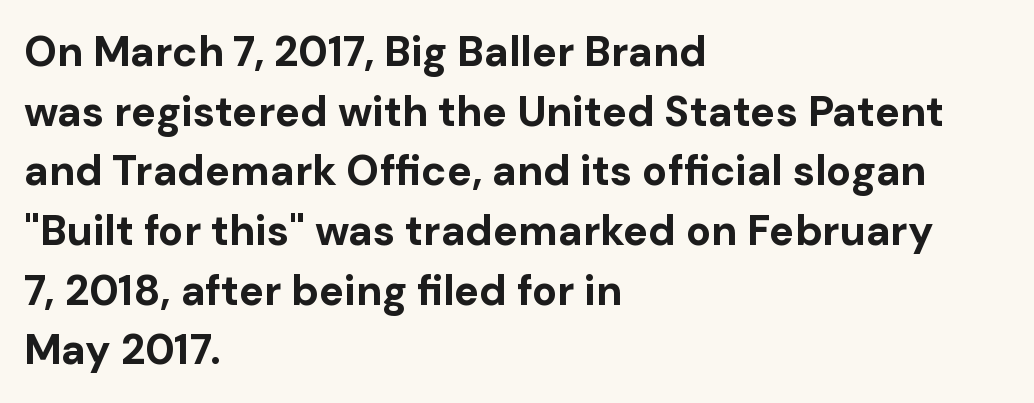
There is no visible air inserted between adjacent glyphs. Thick stems and heavy bowls — unmistakably bold. Are there feet on the stems? There aren't — it's a sans. Descenders are the only things crossing below the line. Vertically, the passage feels balanced, rows spaced as you'd expect. Every stem runs plumb, perpendicular to the baseline.
